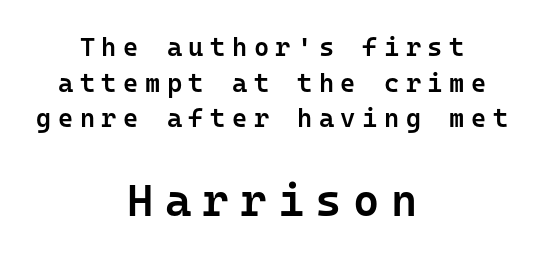
Q: Is the text bold? A: Semi-bold.
Q: Is the text italic (slanted)? A: No, it is upright.
Q: Is the typeface a serif or a sans-serif typeface? A: Sans-serif.
Q: Is the text underlined? A: No.
Q: How is the paragraph aligned? A: Centered.
Q: Is the spacing between letters normal or unusually wide? A: Unusually wide.
Q: Is the spacing between lines tight, normal or loose? A: Normal.
Q: Which block of text is set in a larger size, the first (top) or the second (bottom)? A: The second (bottom) one.
Q: Width (condensed, normal, or wide)? A: Normal.
Q: Stroke contrast? A: Low.
Q: x-height? A: Medium.
Q: Monospaced? A: Yes.
